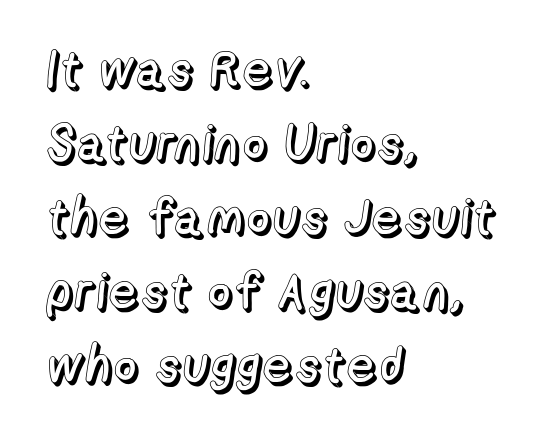
{"width": "normal", "x_height": "medium", "monospaced": "no", "underline": "no", "align": "left", "line_spacing": "normal", "line_spacing_ratio": 1.48, "letter_spacing": "normal", "letter_spacing_em": 0.0, "glyph_px": 50}
